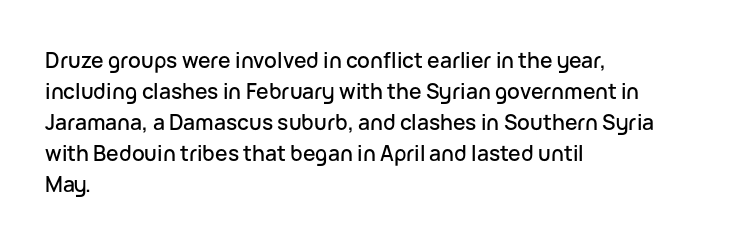
The image shows 21 px text type, upright; set left-aligned, normal line spacing (1.48x), normal letter spacing, not underlined.
